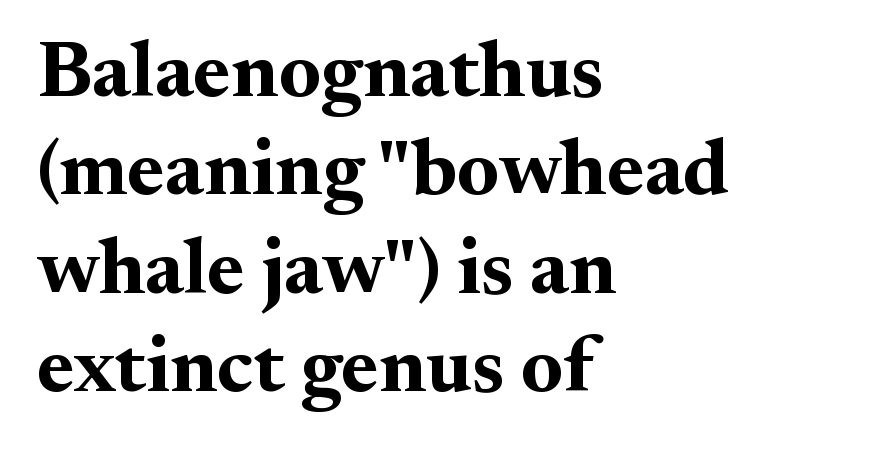
On the weight axis this lands at bold, roughly 700. Style check: upright. The horizontal fit of the characters is conventional and even. Here the designer chose a conventional face with non-uniform glyph widths. This is serif lettering, the kind often seen in printed books.
